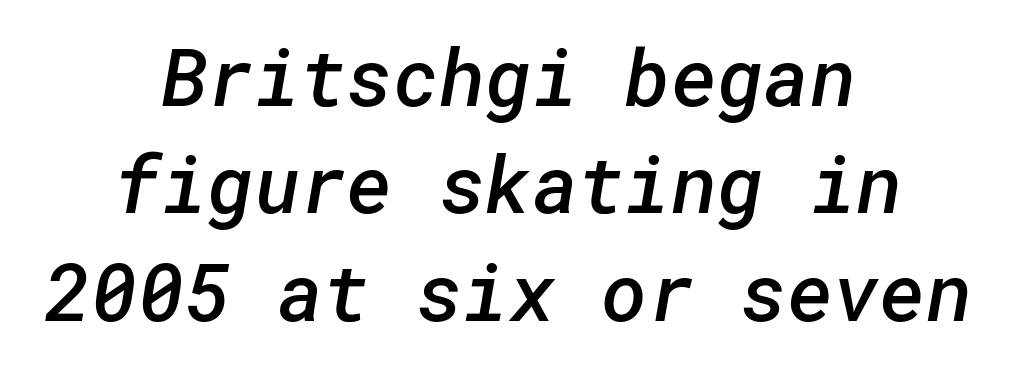
The image shows 79 px semibold sans-serif type; set centered, normal line spacing (1.36x), normal letter spacing, not underlined; low stroke contrast and a medium x-height.
